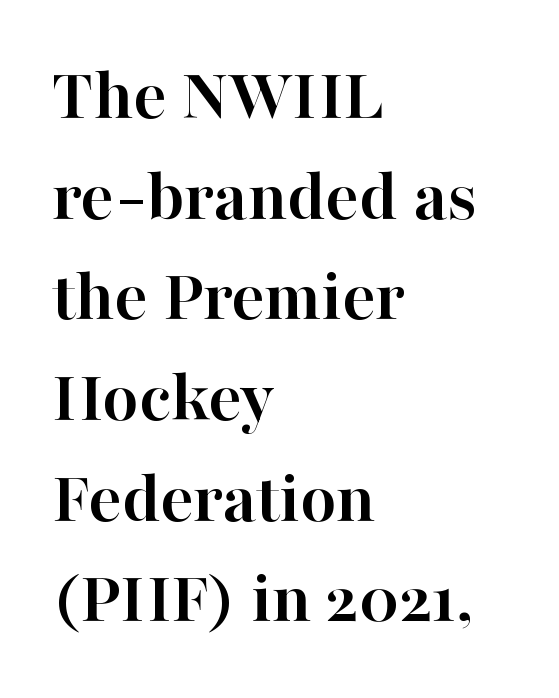
Q: Is the text bold? A: Yes.
Q: Is the text italic (slanted)? A: No, it is upright.
Q: Is the typeface a serif or a sans-serif typeface? A: Serif.
Q: Is the text underlined? A: No.
Q: How is the paragraph aligned? A: Left-aligned.
Q: Is the spacing between letters normal or unusually wide? A: Normal.
Q: Is the spacing between lines tight, normal or loose? A: Normal.
Q: Width (condensed, normal, or wide)? A: Normal.
Q: Stroke contrast? A: High.
Q: x-height? A: Medium.
Q: Monospaced? A: No.
